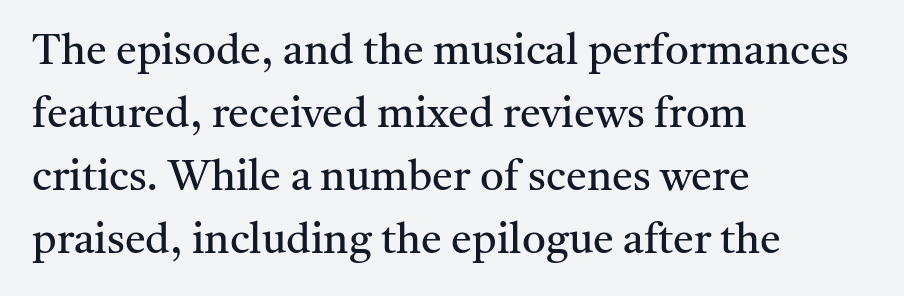
{"serif": "yes", "italic": "no", "bold": "no", "weight": "regular", "width": "normal", "stroke_contrast": "medium", "x_height": "medium", "monospaced": "no", "underline": "no", "align": "left", "line_spacing": "normal", "line_spacing_ratio": 1.5, "letter_spacing": "normal", "letter_spacing_em": 0.0, "glyph_px": 42}
